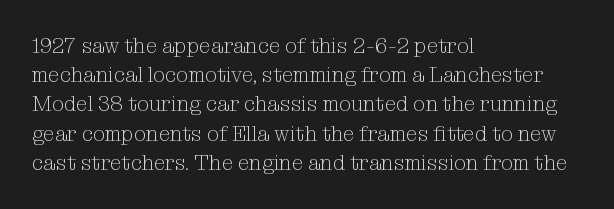
{"italic": "no", "bold": "no", "underline": "no", "align": "left", "line_spacing": "normal", "line_spacing_ratio": 1.39, "letter_spacing": "normal", "letter_spacing_em": 0.0, "glyph_px": 21}
